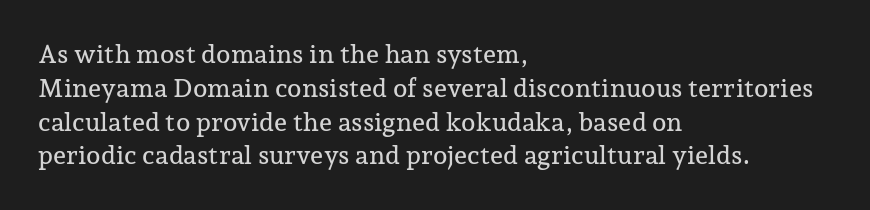
Q: Is the text italic (slanted)? A: No, it is upright.
Q: Is the text underlined? A: No.
Q: How is the paragraph aligned? A: Left-aligned.
Q: Is the spacing between letters normal or unusually wide? A: Normal.
Q: Is the spacing between lines tight, normal or loose? A: Normal.
